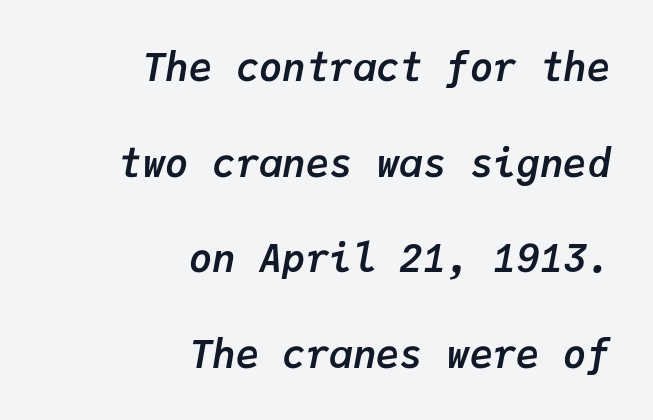
{"italic": "yes", "lean": "right", "slant_degrees": 9, "bold": "yes", "weight": "semibold", "width": "normal", "stroke_contrast": "low", "x_height": "medium", "monospaced": "yes", "underline": "no", "align": "right", "line_spacing": "loose", "line_spacing_ratio": 2.45, "letter_spacing": "normal", "letter_spacing_em": 0.0, "glyph_px": 39}
